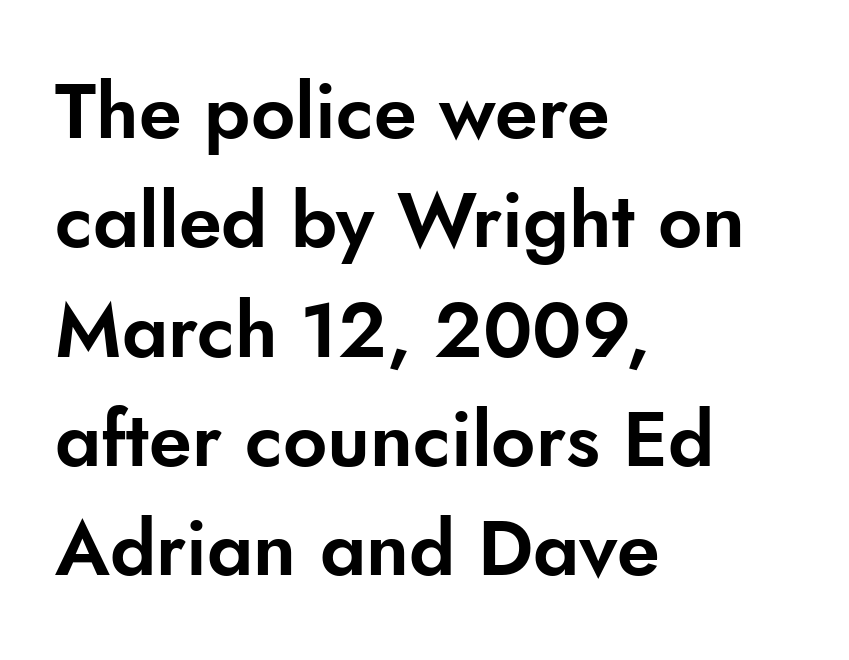
Q: Is the text italic (slanted)? A: No, it is upright.
Q: Is the typeface a serif or a sans-serif typeface? A: Sans-serif.
Q: Is the text underlined? A: No.
Q: How is the paragraph aligned? A: Left-aligned.
Q: Is the spacing between letters normal or unusually wide? A: Normal.
Q: Is the spacing between lines tight, normal or loose? A: Normal.
Q: Width (condensed, normal, or wide)? A: Normal.
Q: Stroke contrast? A: Low.
Q: x-height? A: Small.
Q: Monospaced? A: No.
